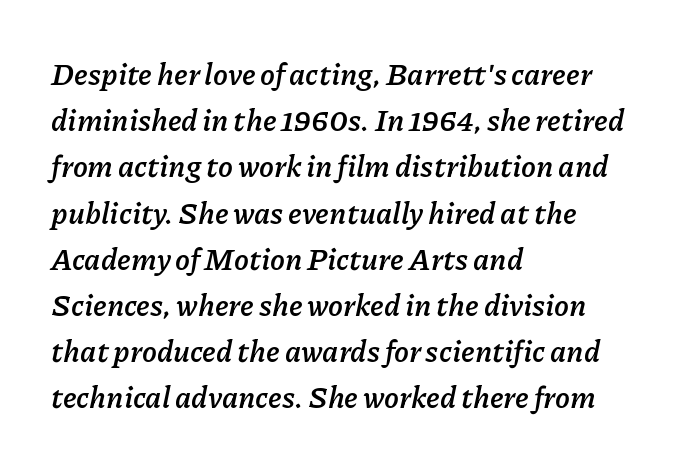
{"italic": "yes", "lean": "right", "slant_degrees": 11, "bold": "yes", "weight": "semibold", "width": "normal", "stroke_contrast": "low", "x_height": "medium", "monospaced": "no", "underline": "no", "align": "left", "line_spacing": "normal", "line_spacing_ratio": 1.54, "letter_spacing": "normal", "letter_spacing_em": 0.0, "glyph_px": 30}
